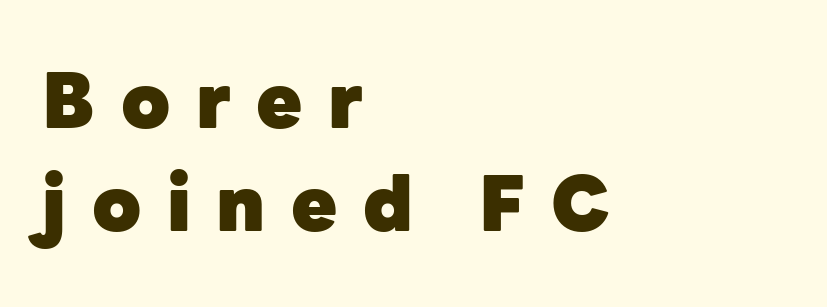
{"serif": "no", "italic": "no", "bold": "yes", "weight": "heavy", "width": "normal", "stroke_contrast": "low", "x_height": "medium", "monospaced": "no", "underline": "no", "align": "left", "line_spacing": "normal", "line_spacing_ratio": 1.38, "letter_spacing": "wide", "letter_spacing_em": 0.34, "glyph_px": 75}
